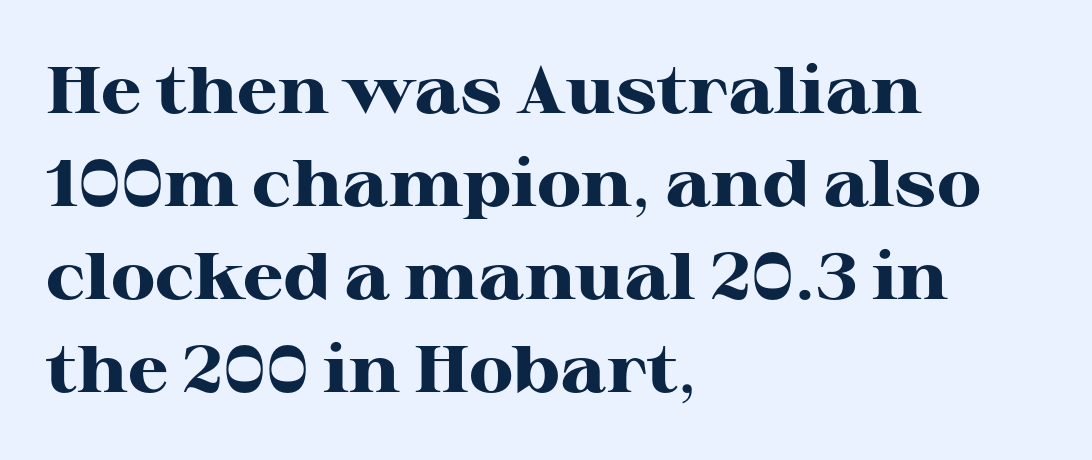
Heft: maximum for text — a bold. This rendering features lettering with no underline. This rendering employs a face with finishing strokes, i.e., a serif. A typesetter would call this zero additional tracking. Varying glyph widths throughout — classic text-font behaviour. Baseline-to-baseline distance is the conventional proportion of letter height.
